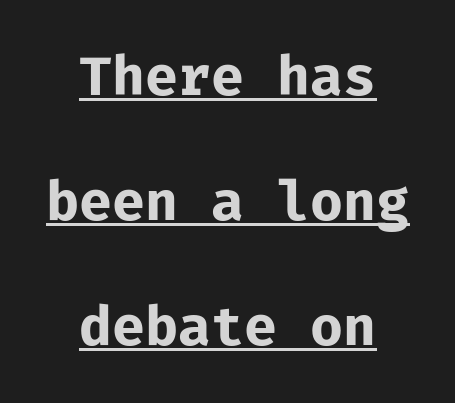
The image shows 55 px bold sans-serif type, upright, monospaced; set centered, loose line spacing (2.27x), normal letter spacing, underlined; low stroke contrast and a medium x-height.
